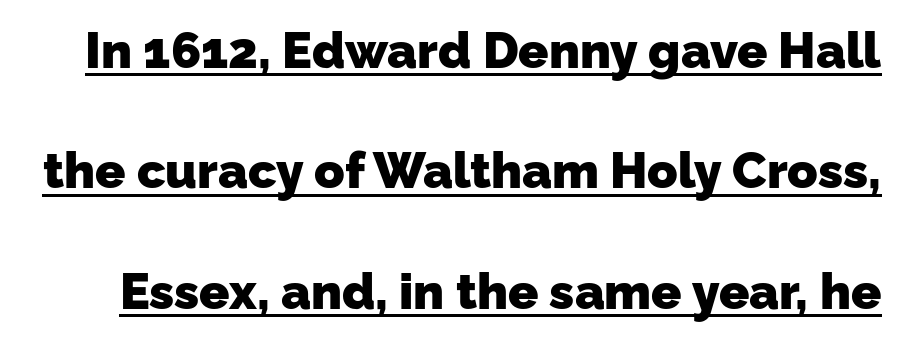
The image shows 50 px heavy sans-serif type; set loose line spacing (2.41x), normal letter spacing, underlined; low stroke contrast and a medium x-height.
